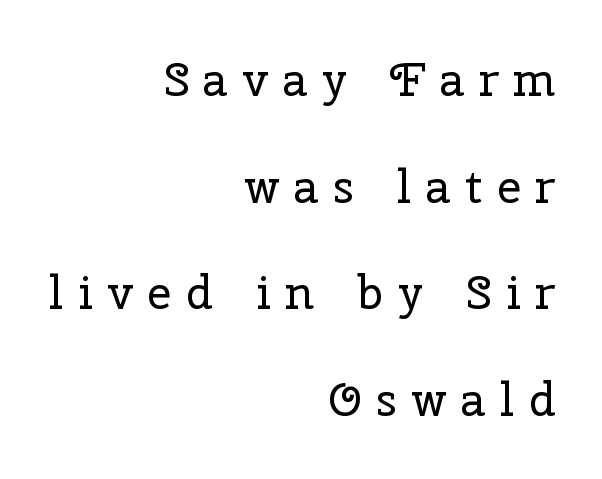
The image shows 47 px regular-weight serif type, upright; set right-aligned, loose line spacing (2.27x), unusually wide letter spacing (+0.31 em), not underlined; low stroke contrast and a medium x-height.
